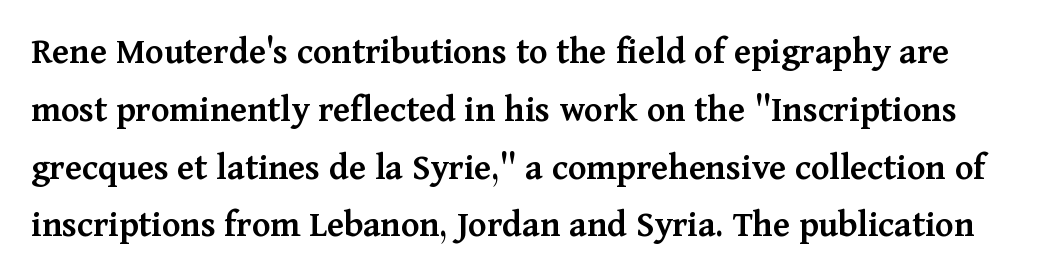
Slightly chunky letters — semibold, I'd say, not full bold. It's the straight-up-and-down kind of type. The letterforms sit shoulder to shoulder at normal distance. The space beneath each line is pristine and unruled.
